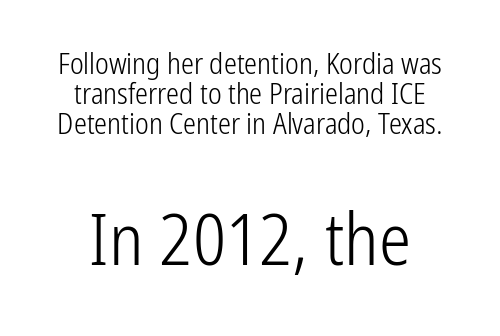
{"serif": "no", "italic": "no", "bold": "no", "weight": "light", "width": "condensed", "stroke_contrast": "low", "x_height": "medium", "monospaced": "no", "underline": "no", "line_spacing": "tight", "line_spacing_ratio": 1.04, "letter_spacing": "normal", "letter_spacing_em": 0.0, "larger_block": "second", "size_ratio": 2.48, "glyph_px": 72}
